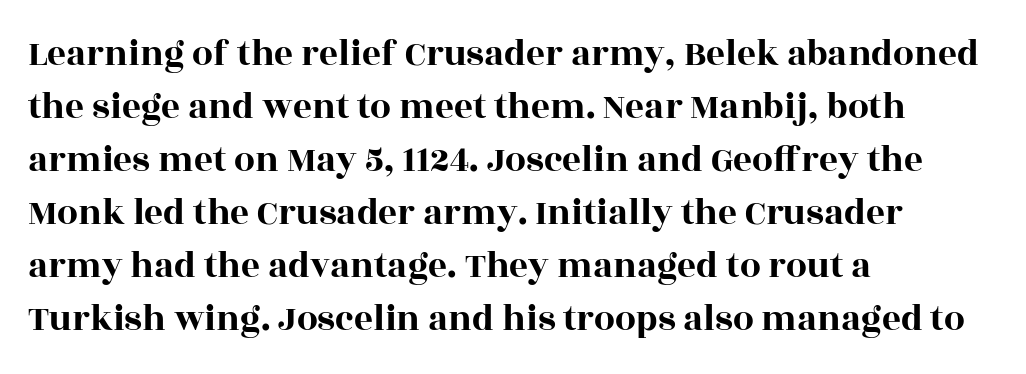
Q: Is the text italic (slanted)? A: No, it is upright.
Q: Is the typeface a serif or a sans-serif typeface? A: Serif.
Q: Is the text underlined? A: No.
Q: How is the paragraph aligned? A: Left-aligned.
Q: Is the spacing between letters normal or unusually wide? A: Normal.
Q: Is the spacing between lines tight, normal or loose? A: Normal.
Q: Width (condensed, normal, or wide)? A: Wide.
Q: x-height? A: Large.
Q: Monospaced? A: No.
